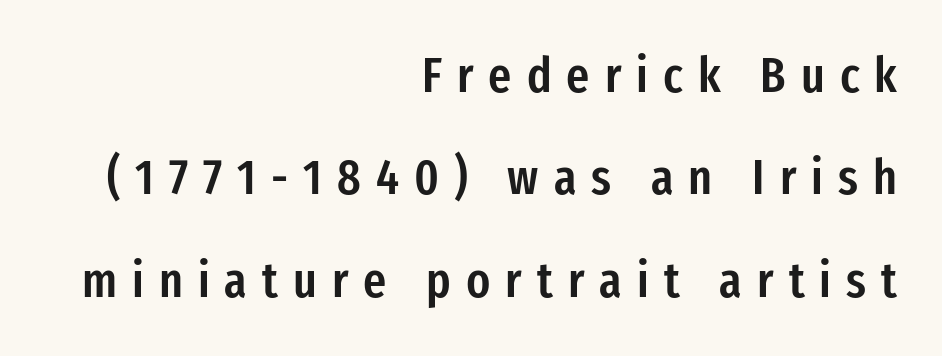
Q: Is the text bold? A: Semi-bold.
Q: Is the text italic (slanted)? A: No, it is upright.
Q: Is the typeface a serif or a sans-serif typeface? A: Sans-serif.
Q: Is the text underlined? A: No.
Q: How is the paragraph aligned? A: Right-aligned.
Q: Is the spacing between letters normal or unusually wide? A: Unusually wide.
Q: Is the spacing between lines tight, normal or loose? A: Loose.
Q: Width (condensed, normal, or wide)? A: Condensed.
Q: Stroke contrast? A: Low.
Q: x-height? A: Medium.
Q: Monospaced? A: No.
